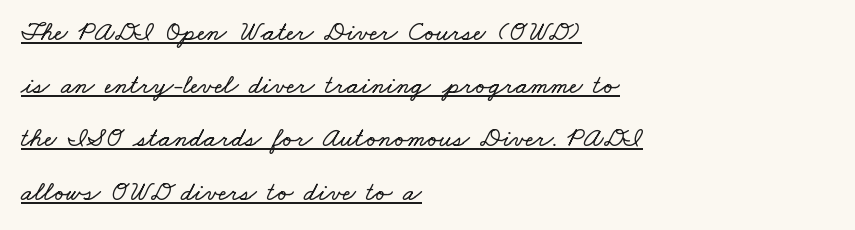
The image shows 27 px text type; set left-aligned, loose line spacing (1.97x), normal letter spacing, underlined.
